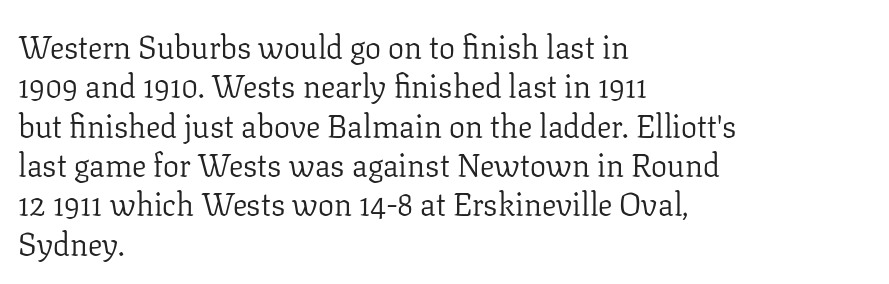
The image shows 32 px light serif type, upright; set left-aligned, line spacing 1.23x, normal letter spacing, not underlined; low stroke contrast and a medium x-height.
